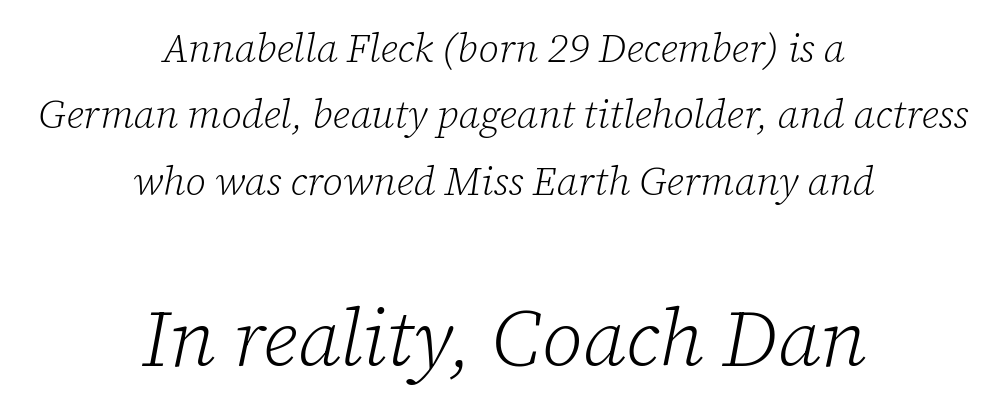
{"serif": "yes", "italic": "yes", "lean": "right", "slant_degrees": 12, "bold": "no", "weight": "light", "width": "normal", "stroke_contrast": "low", "x_height": "medium", "monospaced": "no", "underline": "no", "align": "center", "line_spacing": "normal", "line_spacing_ratio": 1.66, "letter_spacing": "normal", "letter_spacing_em": 0.0, "larger_block": "second", "size_ratio": 2.0, "glyph_px": 80}
